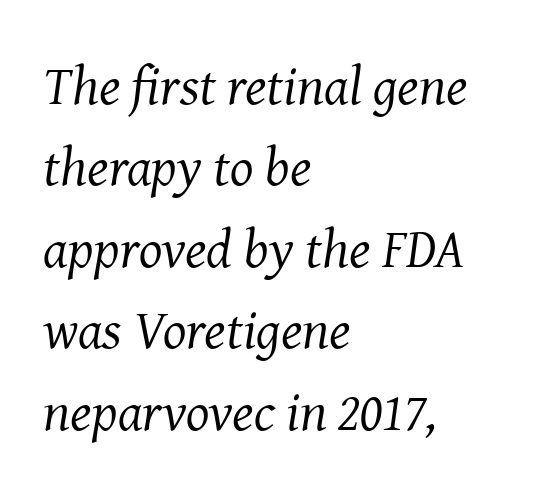
Q: Is the text bold? A: No.
Q: Is the text italic (slanted)? A: Yes, it leans right by about 8 degrees.
Q: Is the typeface a serif or a sans-serif typeface? A: Serif.
Q: Is the text underlined? A: No.
Q: How is the paragraph aligned? A: Left-aligned.
Q: Is the spacing between letters normal or unusually wide? A: Normal.
Q: Is the spacing between lines tight, normal or loose? A: Normal.
Q: Width (condensed, normal, or wide)? A: Normal.
Q: Stroke contrast? A: Medium.
Q: x-height? A: Medium.
Q: Monospaced? A: No.
